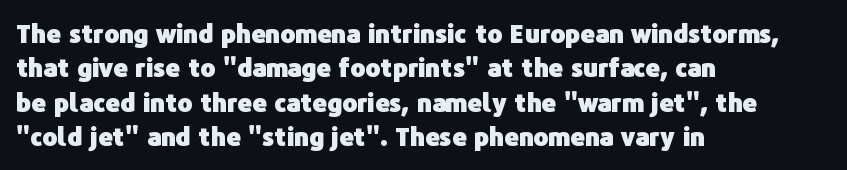
The image shows 25 px bold type, upright; set left-aligned, normal line spacing (1.38x), normal letter spacing, not underlined.
